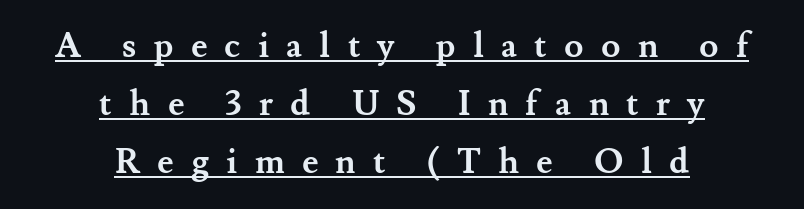
{"serif": "yes", "italic": "no", "bold": "yes", "weight": "semibold", "width": "normal", "stroke_contrast": "medium", "x_height": "small", "monospaced": "no", "underline": "yes", "align": "center", "line_spacing": "normal", "line_spacing_ratio": 1.66, "letter_spacing": "wide", "letter_spacing_em": 0.49, "glyph_px": 35}
